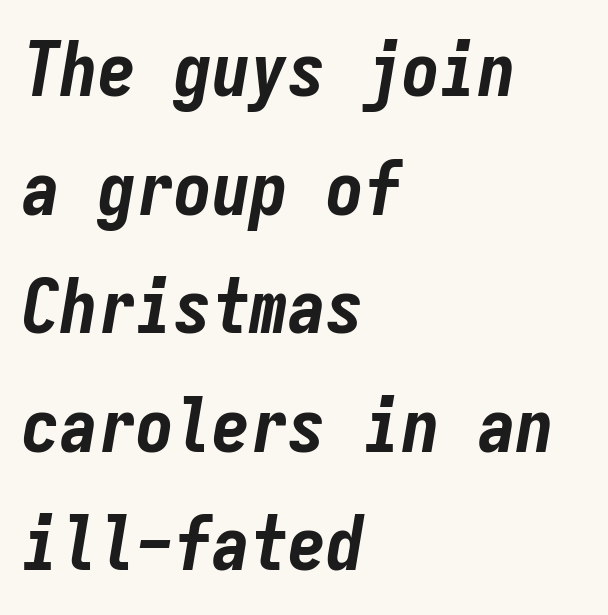
Q: Is the text bold? A: Yes.
Q: Is the text italic (slanted)? A: Yes, it leans right by about 9 degrees.
Q: Is the text underlined? A: No.
Q: How is the paragraph aligned? A: Left-aligned.
Q: Is the spacing between letters normal or unusually wide? A: Normal.
Q: Is the spacing between lines tight, normal or loose? A: Normal.
Q: Width (condensed, normal, or wide)? A: Condensed.
Q: Stroke contrast? A: Low.
Q: x-height? A: Medium.
Q: Monospaced? A: Yes.
